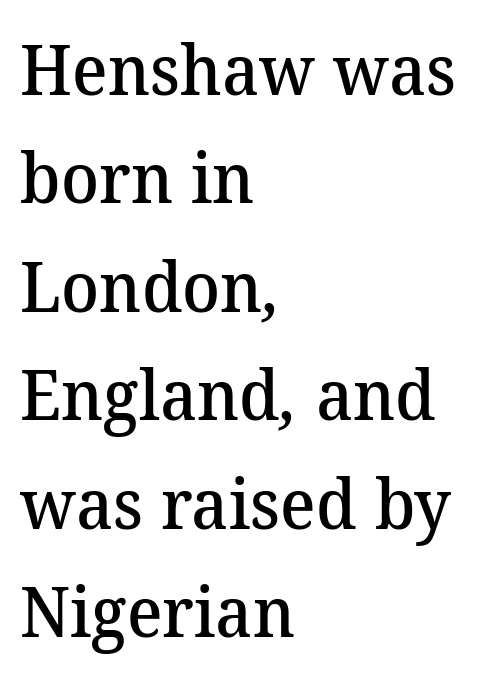
{"serif": "yes", "bold": "semi", "weight": "semibold", "width": "normal", "stroke_contrast": "medium", "x_height": "medium", "monospaced": "no", "underline": "no", "align": "left", "line_spacing": "normal", "line_spacing_ratio": 1.55, "letter_spacing": "normal", "letter_spacing_em": 0.0, "glyph_px": 70}
